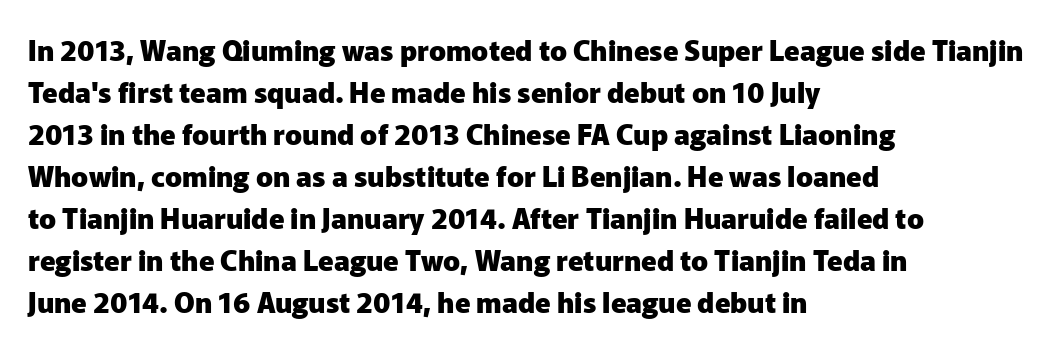
The image shows 28 px heavy sans-serif type, upright; set left-aligned, normal line spacing (1.5x), normal letter spacing, not underlined; low stroke contrast and a medium x-height.
